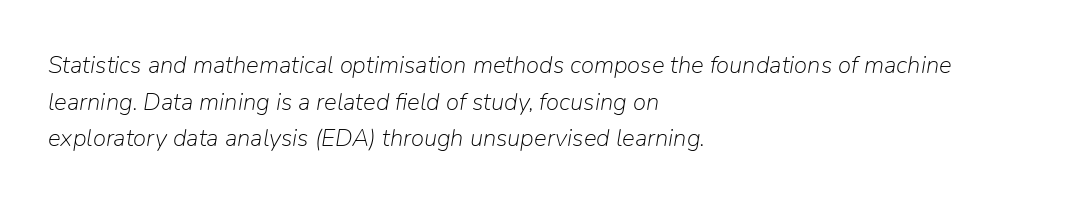
The image shows 24 px text type, italic (leaning right); set left-aligned, normal line spacing (1.53x), normal letter spacing, not underlined.
